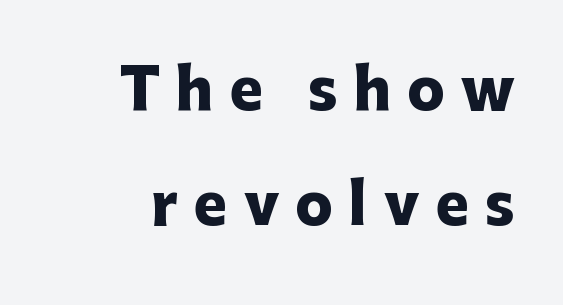
Q: Is the text bold? A: Yes.
Q: Is the text italic (slanted)? A: No, it is upright.
Q: Is the typeface a serif or a sans-serif typeface? A: Sans-serif.
Q: Is the text underlined? A: No.
Q: How is the paragraph aligned? A: Right-aligned.
Q: Is the spacing between letters normal or unusually wide? A: Unusually wide.
Q: Is the spacing between lines tight, normal or loose? A: Loose.
Q: Width (condensed, normal, or wide)? A: Normal.
Q: Stroke contrast? A: Low.
Q: x-height? A: Medium.
Q: Monospaced? A: No.
